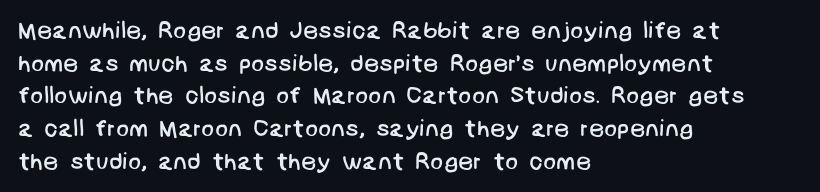
{"bold": "no", "underline": "no", "align": "left", "line_spacing": "normal", "line_spacing_ratio": 1.36, "letter_spacing": "normal", "letter_spacing_em": 0.0, "glyph_px": 24}
